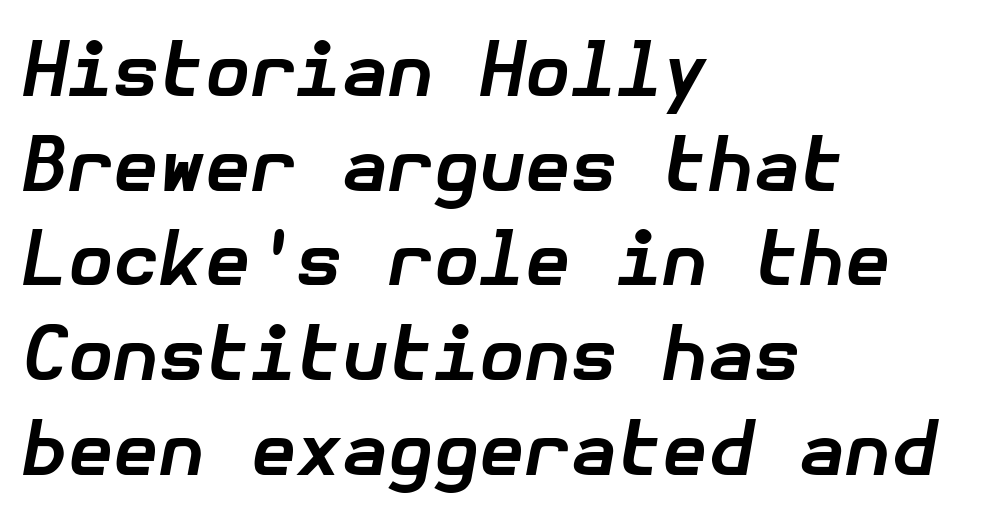
Each glyph is drawn with heavy, bold strokes. Alignment: flush left. The letters sit at their default tracking, neither squeezed nor spread. The block of text has a typical density, with ordinary space between rows. The passage shown leans; its letterforms are oblique.
